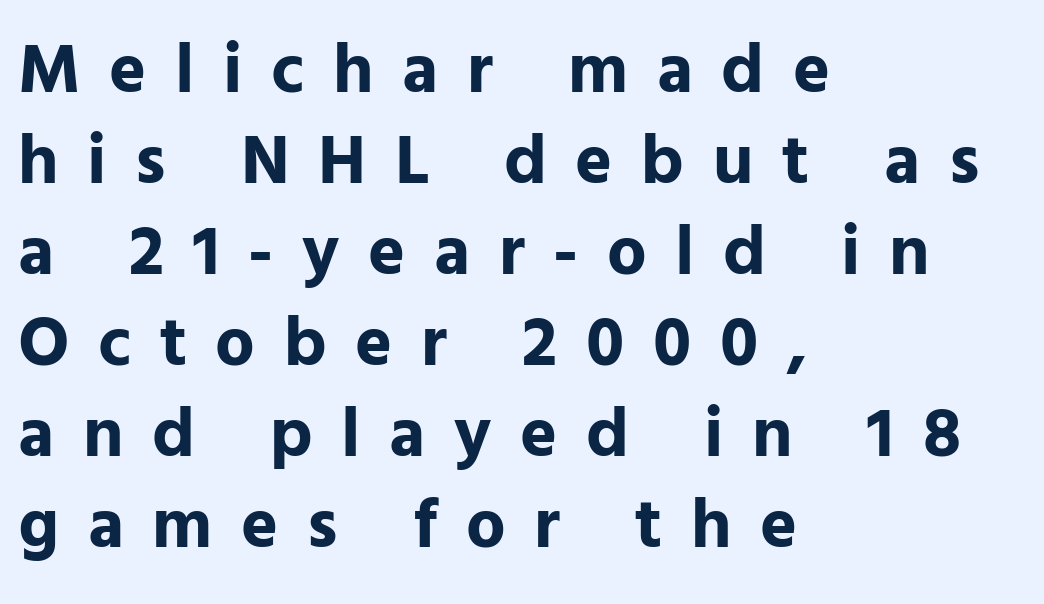
The rendering anchors every line to the left-hand side. Is there much room between lines? A standard amount, neither cramped nor airy. Thick stems and heavy bowls — unmistakably bold. Here the designer chose a conventional face with non-uniform glyph widths. Between one letter and the next there's a generous, obvious gap. Plain, unruled lines of type.
